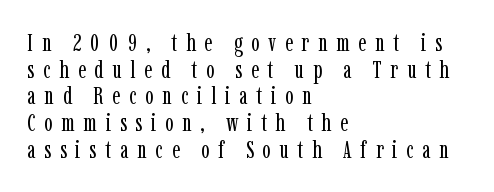
{"italic": "no", "bold": "no", "underline": "no", "align": "left", "line_spacing": "tight", "line_spacing_ratio": 1.07, "letter_spacing": "wide", "letter_spacing_em": 0.35, "glyph_px": 25}
